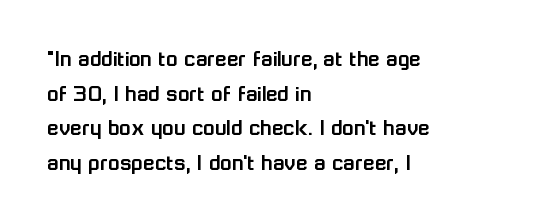
{"italic": "no", "underline": "no", "align": "left", "line_spacing": "normal", "line_spacing_ratio": 1.44, "letter_spacing": "normal", "letter_spacing_em": 0.0, "glyph_px": 24}
